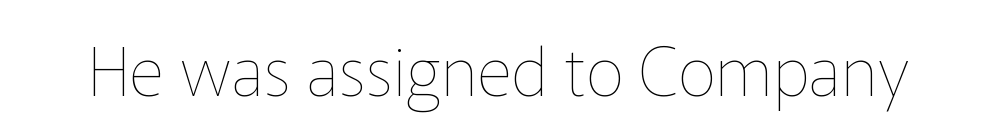
Q: Is the text bold? A: No.
Q: Is the text italic (slanted)? A: No, it is upright.
Q: Is the text underlined? A: No.
Q: Is the spacing between letters normal or unusually wide? A: Normal.
Q: Width (condensed, normal, or wide)? A: Normal.
Q: Stroke contrast? A: Low.
Q: x-height? A: Medium.
Q: Monospaced? A: No.
